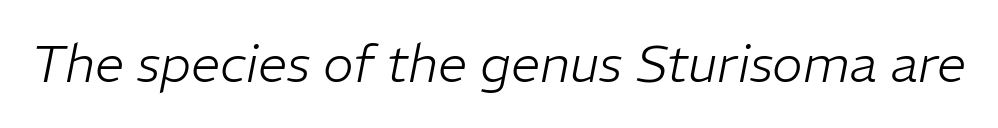
Nobody touched the tracking dial on this one. When letters slant like this, we call the style italic. Here the designer chose a conventional face with non-uniform glyph widths. The typesetting does not lean heavy: it is not bold. Descender tails drop into unmarked territory.
